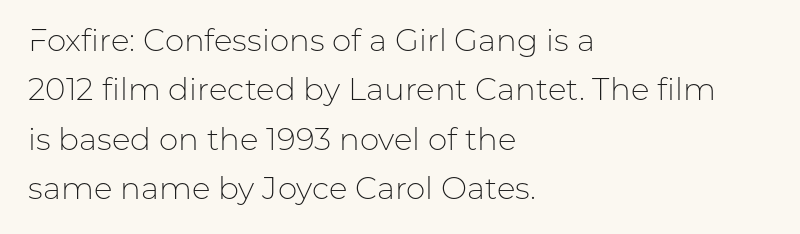
The image shows 31 px light sans-serif type, upright; set left-aligned, normal line spacing (1.59x), normal letter spacing, not underlined; low stroke contrast and a medium x-height.
